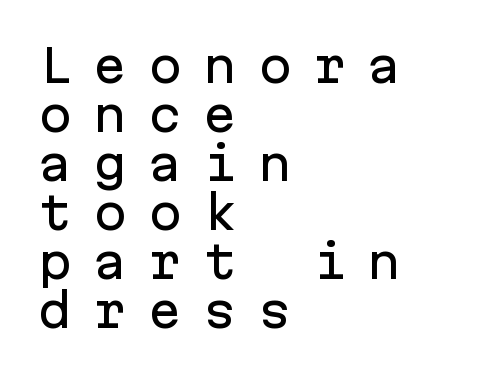
The image shows 45 px sans-serif type, upright, monospaced; set left-aligned, tight line spacing (1.09x), unusually wide letter spacing (+0.47 em), not underlined; low stroke contrast and a medium x-height.
